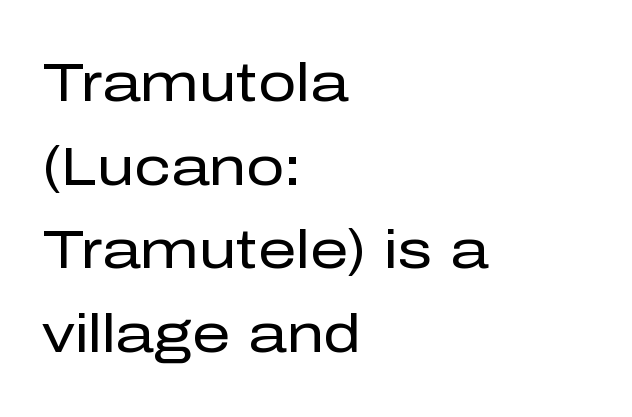
Q: Is the text bold? A: No.
Q: Is the text italic (slanted)? A: No, it is upright.
Q: Is the typeface a serif or a sans-serif typeface? A: Sans-serif.
Q: Is the text underlined? A: No.
Q: How is the paragraph aligned? A: Left-aligned.
Q: Is the spacing between letters normal or unusually wide? A: Normal.
Q: Is the spacing between lines tight, normal or loose? A: Normal.
Q: Width (condensed, normal, or wide)? A: Normal.
Q: Stroke contrast? A: Low.
Q: x-height? A: Medium.
Q: Monospaced? A: No.
